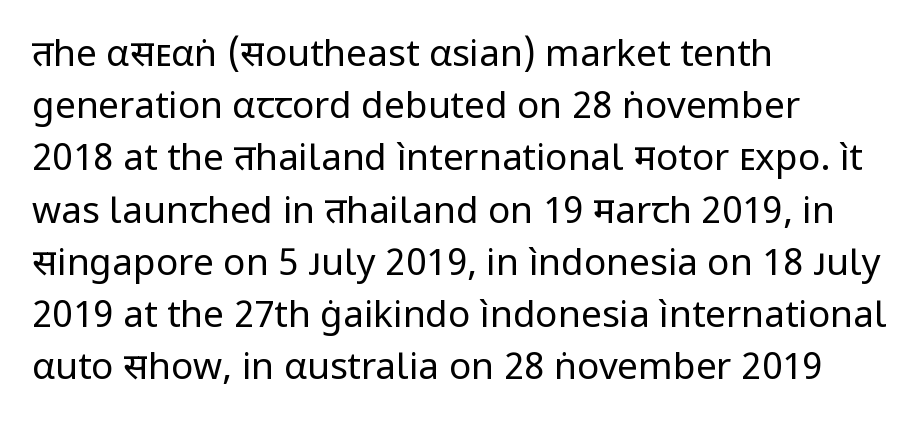
{"serif": "no", "italic": "no", "bold": "no", "weight": "regular", "width": "normal", "stroke_contrast": "low", "x_height": "medium", "monospaced": "no", "underline": "no", "align": "left", "line_spacing": "normal", "line_spacing_ratio": 1.41, "letter_spacing": "normal", "letter_spacing_em": 0.0, "glyph_px": 37}
